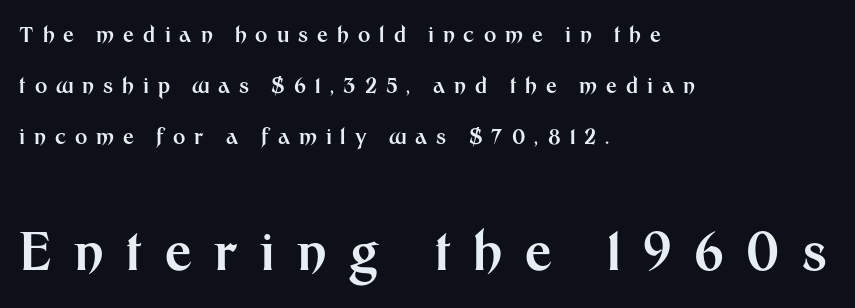
What kind of face is this? One without serifs — a sans. Any mark beneath the type? The region is blank. Does extra space separate the letters? Yes, quite a lot of it. Each new line begins a long way beneath the previous one. The specimen reads as upright at a glance.
